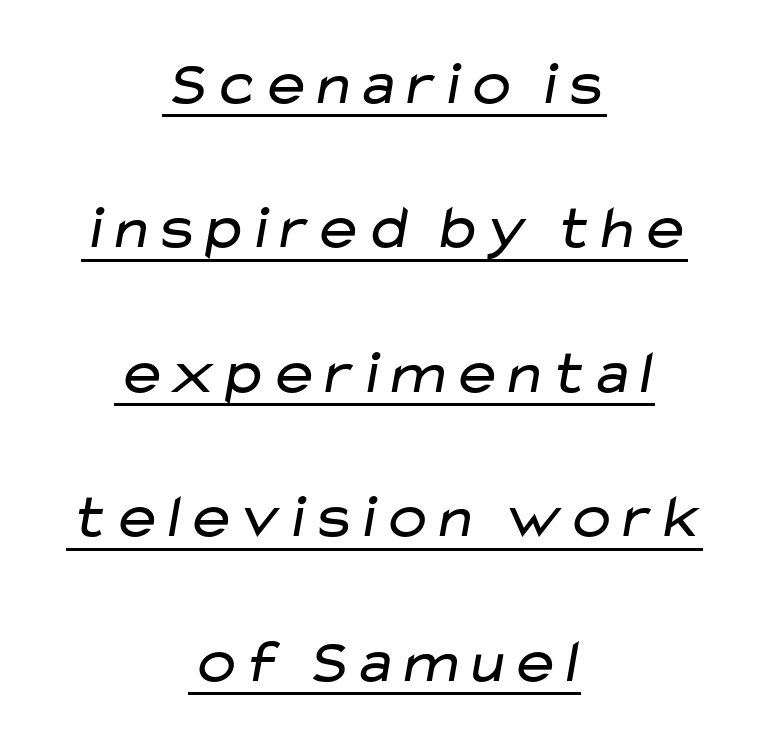
You could not count columns in this text — the font is proportionally spaced. Centered paragraph, ragged on both sides. No letter is thick-stroked: the sample isn't bold. This rendering leaves character spacing at its baseline value. Loosely led — the rows are spread out.
